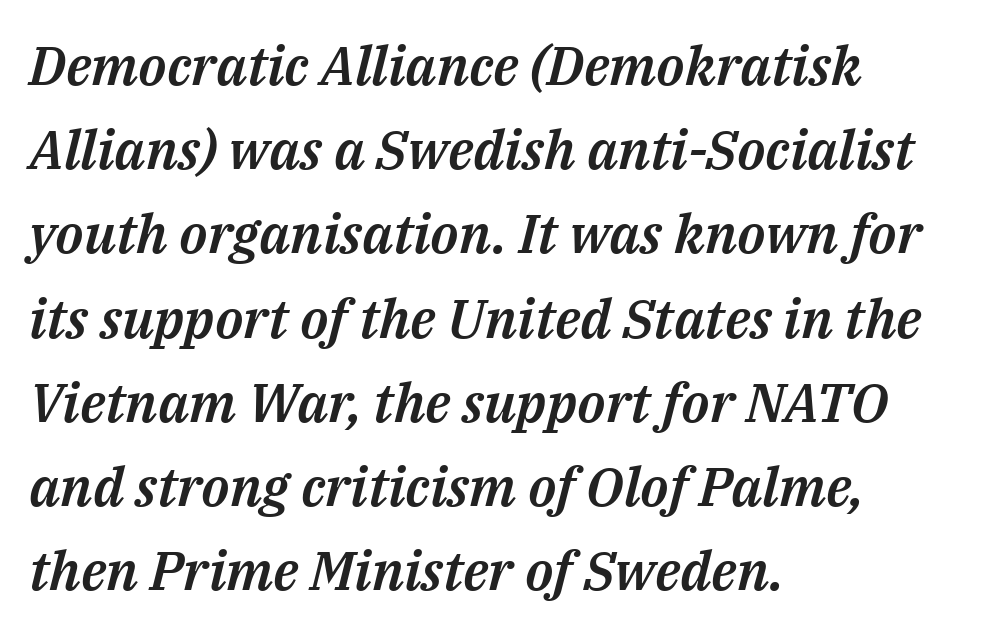
{"italic": "yes", "lean": "right", "slant_degrees": 14, "width": "normal", "stroke_contrast": "medium", "x_height": "medium", "monospaced": "no", "underline": "no", "align": "left", "line_spacing": "normal", "line_spacing_ratio": 1.56, "letter_spacing": "normal", "letter_spacing_em": 0.0, "glyph_px": 54}
